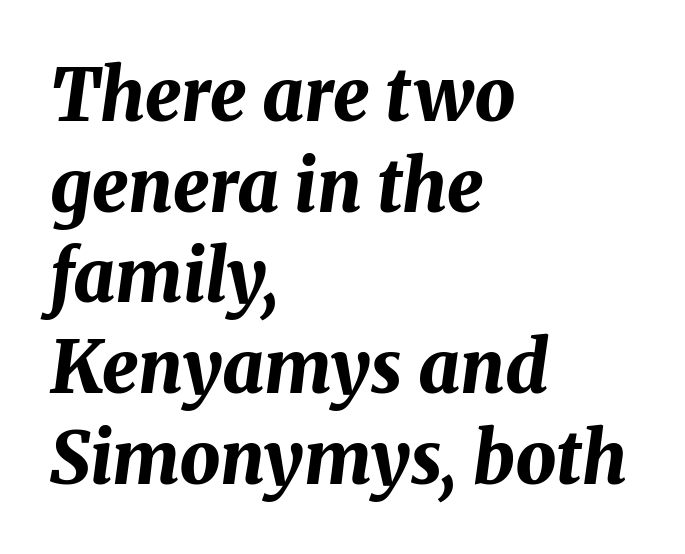
Q: Is the text bold? A: Yes.
Q: Is the text italic (slanted)? A: Yes, it leans right by about 8 degrees.
Q: Is the text underlined? A: No.
Q: How is the paragraph aligned? A: Left-aligned.
Q: Is the spacing between letters normal or unusually wide? A: Normal.
Q: Is the spacing between lines tight, normal or loose? A: Normal.
Q: Width (condensed, normal, or wide)? A: Normal.
Q: Stroke contrast? A: Medium.
Q: x-height? A: Medium.
Q: Monospaced? A: No.
